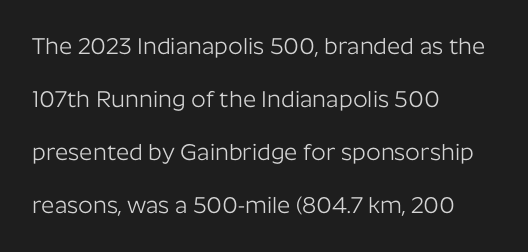
The image shows 23 px text type, upright; set left-aligned, loose line spacing (2.31x), normal letter spacing, not underlined.
